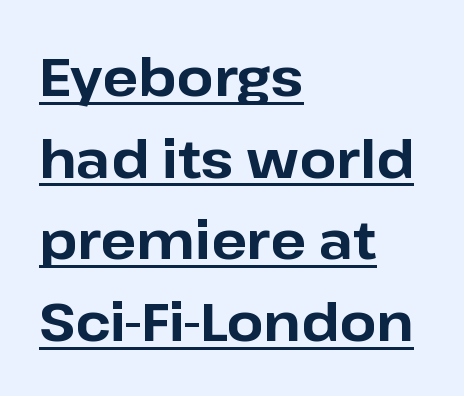
Q: Is the text bold? A: Yes.
Q: Is the text italic (slanted)? A: No, it is upright.
Q: Is the typeface a serif or a sans-serif typeface? A: Sans-serif.
Q: Is the text underlined? A: Yes.
Q: How is the paragraph aligned? A: Left-aligned.
Q: Is the spacing between letters normal or unusually wide? A: Normal.
Q: Is the spacing between lines tight, normal or loose? A: Normal.
Q: Width (condensed, normal, or wide)? A: Normal.
Q: Stroke contrast? A: Low.
Q: x-height? A: Medium.
Q: Monospaced? A: No.
